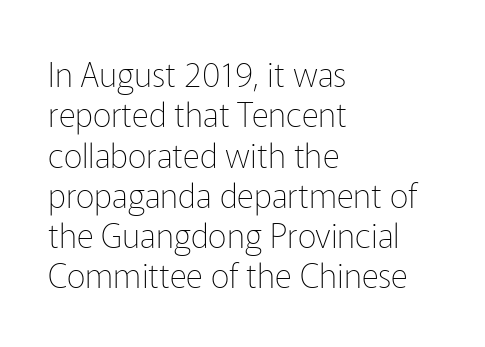
{"serif": "no", "italic": "no", "bold": "no", "weight": "thin", "width": "normal", "stroke_contrast": "low", "x_height": "medium", "monospaced": "no", "underline": "no", "align": "left", "line_spacing_ratio": 1.22, "letter_spacing": "normal", "letter_spacing_em": 0.0, "glyph_px": 33}
